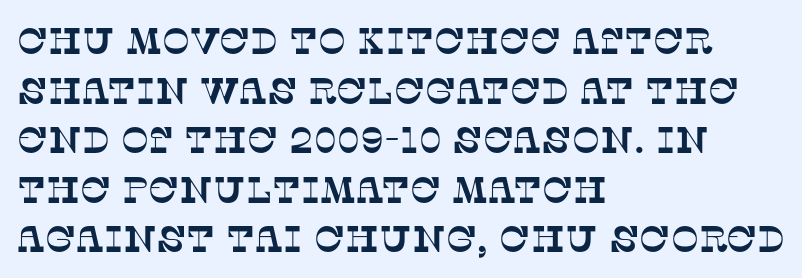
The image shows 37 px serif type; set left-aligned, normal line spacing (1.34x), normal letter spacing, not underlined; low stroke contrast and a large x-height.
